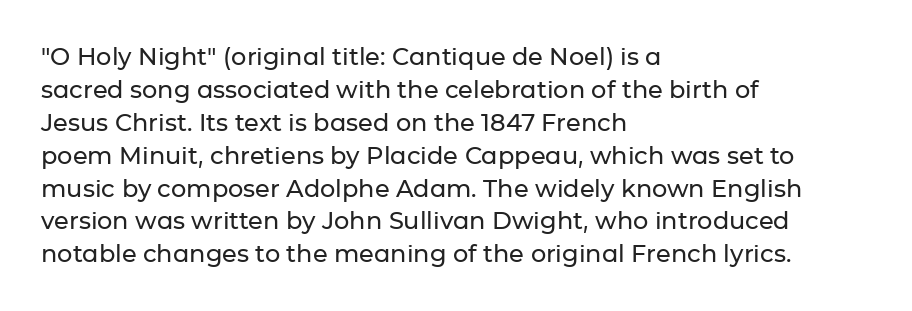
The image shows 24 px text type, upright; set left-aligned, normal line spacing (1.37x), normal letter spacing, not underlined.
